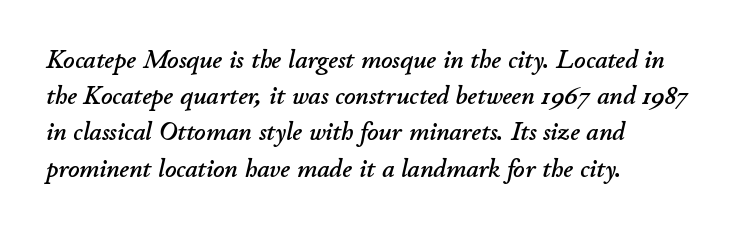
Q: Is the text italic (slanted)? A: Yes, it leans right by about 11 degrees.
Q: Is the text underlined? A: No.
Q: How is the paragraph aligned? A: Left-aligned.
Q: Is the spacing between letters normal or unusually wide? A: Normal.
Q: Is the spacing between lines tight, normal or loose? A: Normal.
